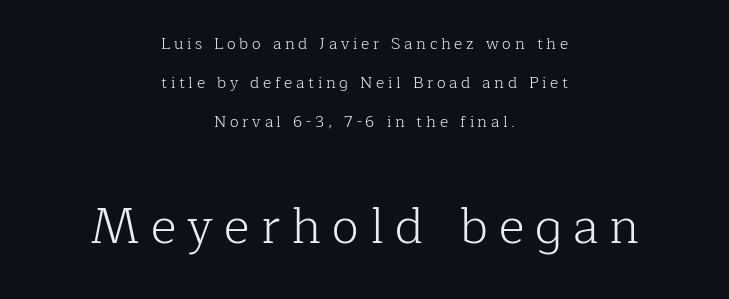
A quiet, ordinary-to-light weight characterises the typeface. The rendering shows small feet on the letterforms — a serif design. Is the block centered? Yes — each line is placed symmetrically about the middle. Quick note: interline space is abundant. The passage shown is not underscored anywhere. Letter spacing: wide.
